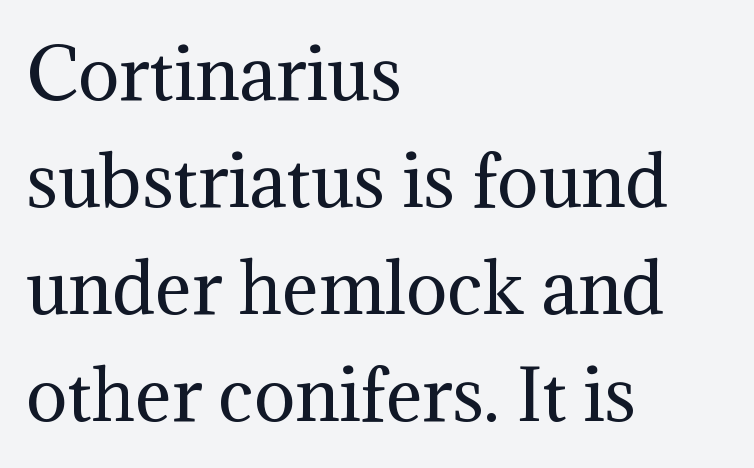
The image shows 69 px regular-weight serif type, upright; set left-aligned, normal line spacing (1.55x), normal letter spacing, not underlined; medium stroke contrast and a medium x-height.
